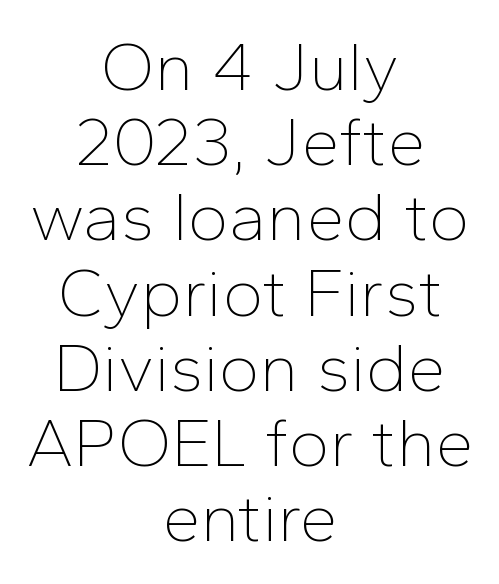
{"serif": "no", "italic": "no", "bold": "no", "weight": "thin", "width": "normal", "stroke_contrast": "low", "x_height": "medium", "monospaced": "no", "underline": "no", "align": "center", "line_spacing": "tight", "line_spacing_ratio": 1.09, "letter_spacing": "normal", "letter_spacing_em": 0.0, "glyph_px": 69}
